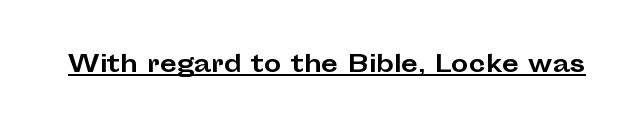
The face used here is rendered with its standard letterfit. These lines were composed using upright roman letters. Strokes here are thick enough to call this a true bold. Is there an underline? Yes — a line sits under the letters.
